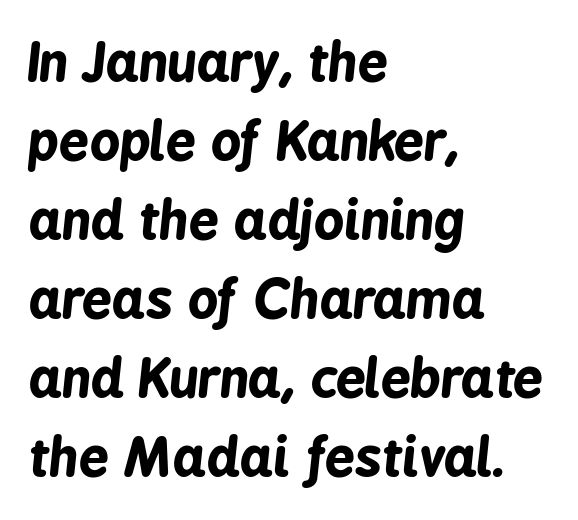
{"italic": "yes", "lean": "right", "slant_degrees": 6, "bold": "yes", "weight": "bold", "width": "condensed", "stroke_contrast": "low", "x_height": "medium", "monospaced": "no", "underline": "no", "align": "left", "line_spacing": "normal", "line_spacing_ratio": 1.49, "letter_spacing": "normal", "letter_spacing_em": 0.0, "glyph_px": 53}
